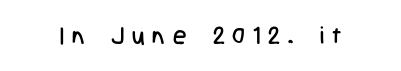
The image shows 24 px text type, upright; set unusually wide letter spacing (+0.33 em), not underlined.
